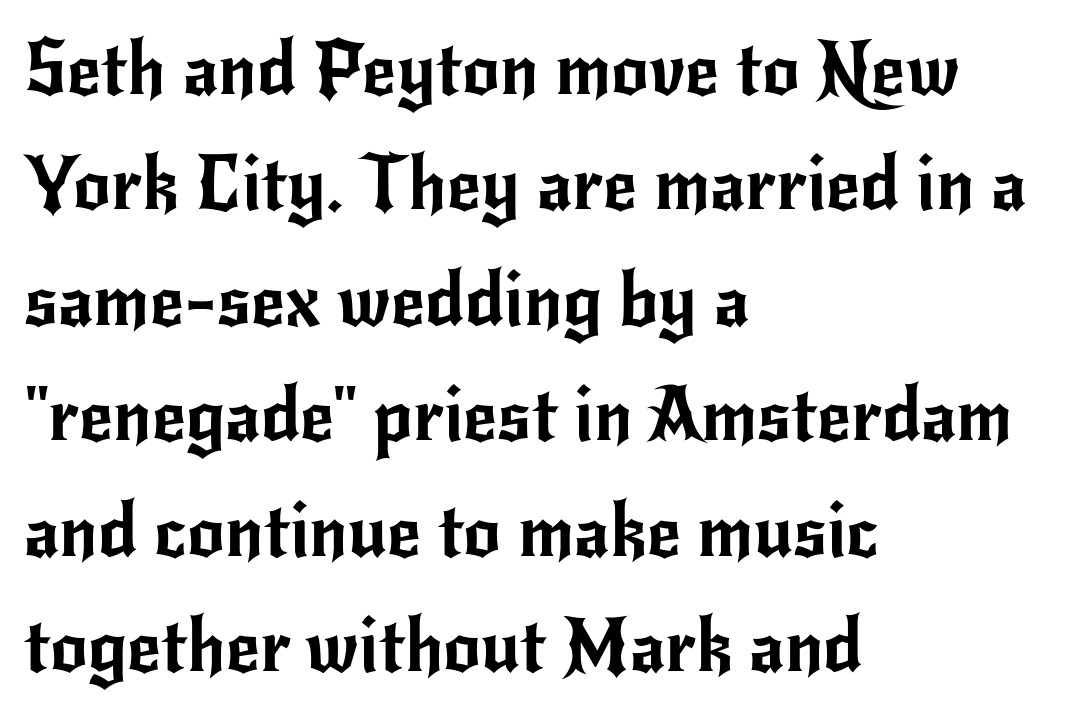
Q: Is the text italic (slanted)? A: No, it is upright.
Q: Is the typeface a serif or a sans-serif typeface? A: Sans-serif.
Q: Is the text underlined? A: No.
Q: How is the paragraph aligned? A: Left-aligned.
Q: Is the spacing between letters normal or unusually wide? A: Normal.
Q: Is the spacing between lines tight, normal or loose? A: Normal.
Q: Width (condensed, normal, or wide)? A: Normal.
Q: Stroke contrast? A: Low.
Q: x-height? A: Small.
Q: Monospaced? A: No.
